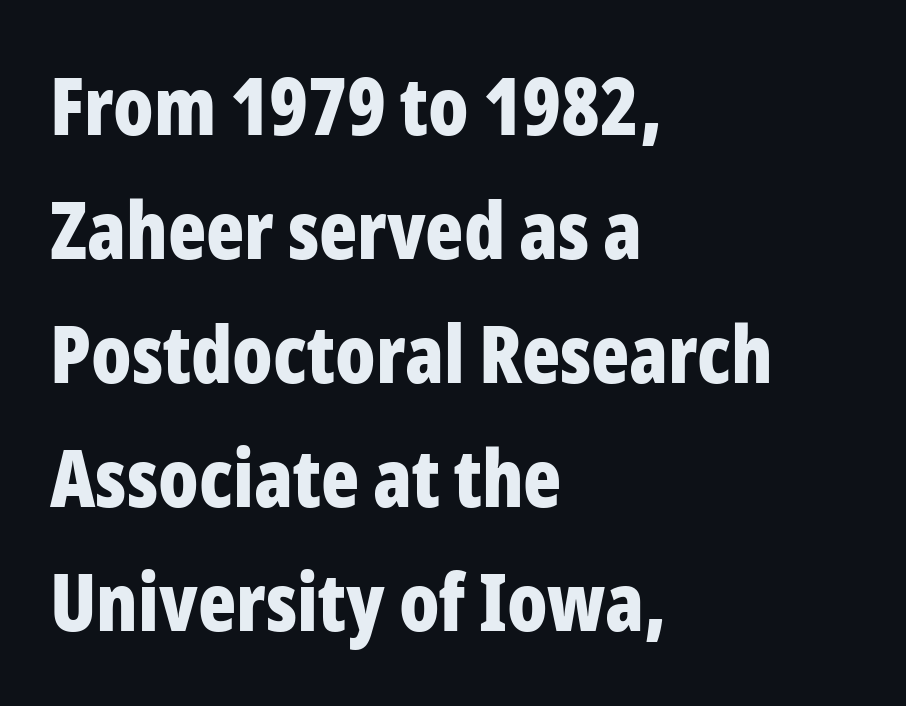
The image shows 79 px bold, condensed sans-serif type, upright; set left-aligned, normal line spacing (1.57x), normal letter spacing, not underlined; low stroke contrast and a medium x-height.
